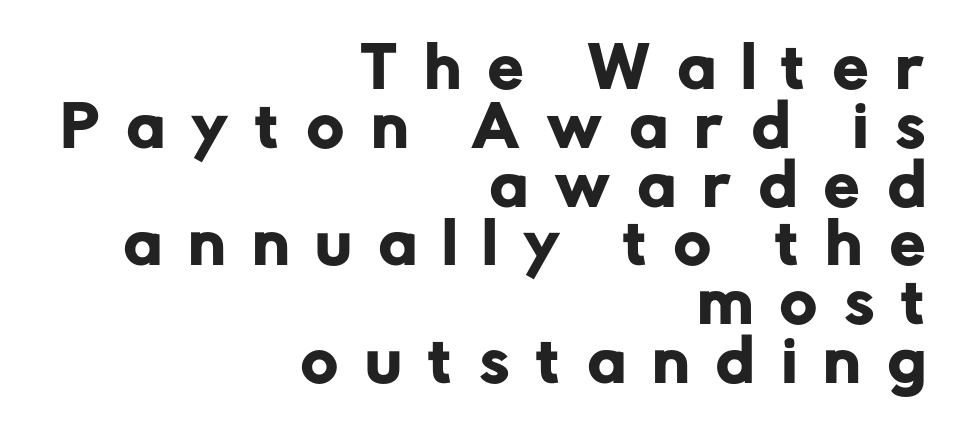
{"serif": "no", "italic": "no", "width": "normal", "stroke_contrast": "low", "x_height": "medium", "monospaced": "no", "underline": "no", "align": "right", "line_spacing": "tight", "line_spacing_ratio": 1.05, "letter_spacing": "wide", "letter_spacing_em": 0.5, "glyph_px": 56}
